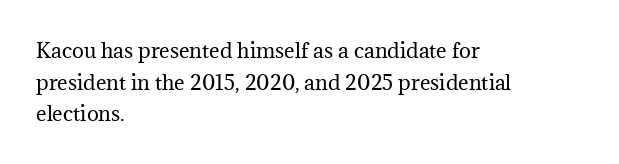
{"italic": "no", "bold": "no", "underline": "no", "align": "left", "line_spacing": "normal", "line_spacing_ratio": 1.58, "letter_spacing": "normal", "letter_spacing_em": 0.0, "glyph_px": 20}
